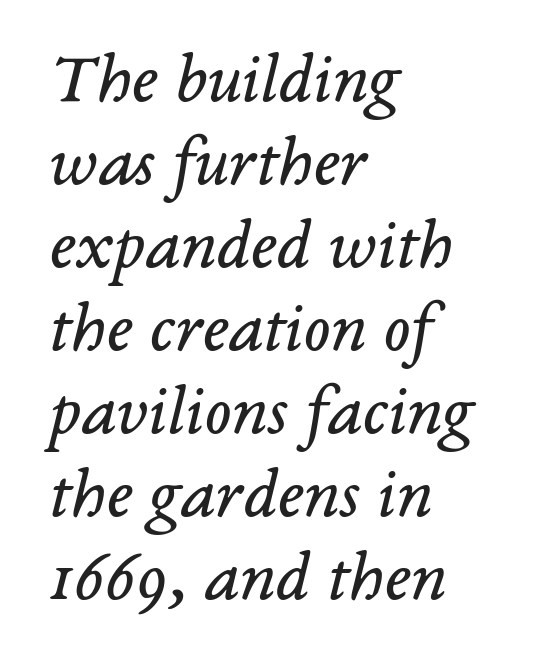
The image shows 71 px regular-weight serif type, italic (leaning right); set left-aligned, line spacing 1.17x, normal letter spacing, not underlined; low stroke contrast and a medium x-height.
